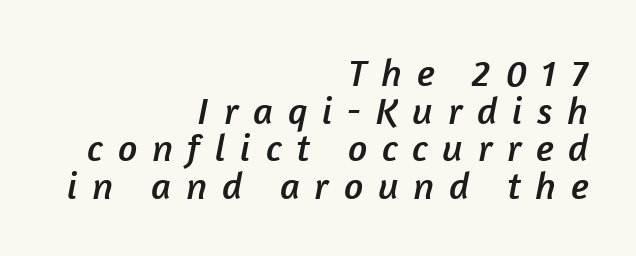
The baseline area is clear. Looks like regular typesetting: each glyph gets only the width it needs. The characters display no serif detailing; their extremities are plain. This sample uses expanded letter spacing, leaving extra air between glyphs.
